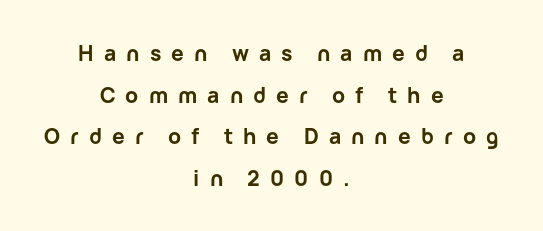
{"italic": "no", "bold": "yes", "underline": "no", "align": "center", "line_spacing": "loose", "line_spacing_ratio": 1.98, "letter_spacing": "wide", "letter_spacing_em": 0.48, "glyph_px": 21}
